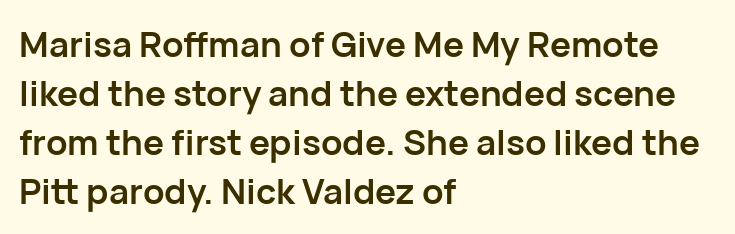
Q: Is the text bold? A: Yes.
Q: Is the text italic (slanted)? A: No, it is upright.
Q: Is the typeface a serif or a sans-serif typeface? A: Sans-serif.
Q: Is the text underlined? A: No.
Q: How is the paragraph aligned? A: Left-aligned.
Q: Is the spacing between letters normal or unusually wide? A: Normal.
Q: Is the spacing between lines tight, normal or loose? A: Normal.
Q: Width (condensed, normal, or wide)? A: Normal.
Q: Stroke contrast? A: Low.
Q: x-height? A: Medium.
Q: Monospaced? A: No.
